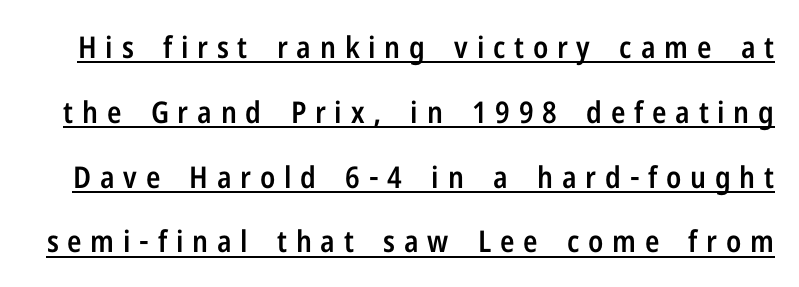
Is there any slant? The stems are plumb. A typesetter would call this proportional, since set widths differ per character. Typographically, this falls in the sans-serif category. Caption: lettering with a line underneath.
